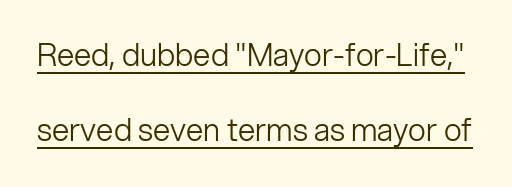
{"serif": "no", "italic": "no", "bold": "no", "weight": "light", "width": "normal", "stroke_contrast": "low", "x_height": "medium", "monospaced": "no", "underline": "yes", "line_spacing": "loose", "line_spacing_ratio": 2.43, "letter_spacing": "normal", "letter_spacing_em": 0.0, "glyph_px": 31}
